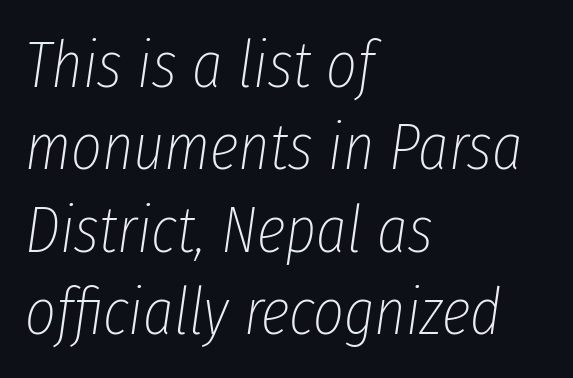
{"italic": "yes", "lean": "right", "slant_degrees": 8, "bold": "no", "weight": "thin", "width": "condensed", "stroke_contrast": "low", "x_height": "medium", "monospaced": "no", "underline": "no", "align": "left", "line_spacing": "normal", "line_spacing_ratio": 1.25, "letter_spacing": "normal", "letter_spacing_em": 0.0, "glyph_px": 66}
